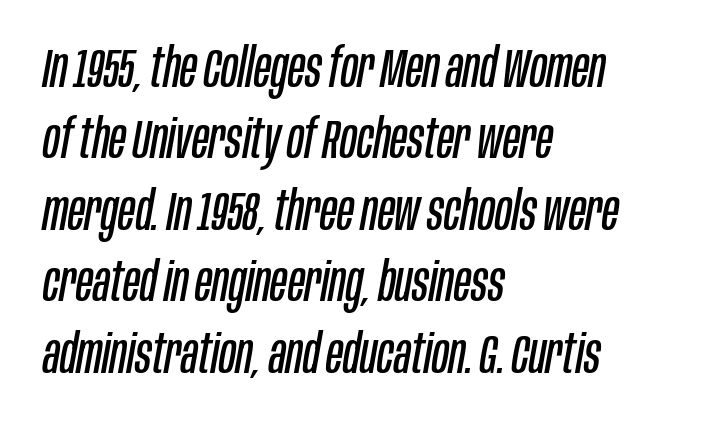
Characters are canted at an angle relative to the baseline's perpendicular. Anything drawn beneath the words? Only blank space. Here the designer chose a conventional face with non-uniform glyph widths. These lines stack with their left ends in a neat column. This sample keeps an unexceptional amount of space between lines. No extra ink here — the face is not bold.
